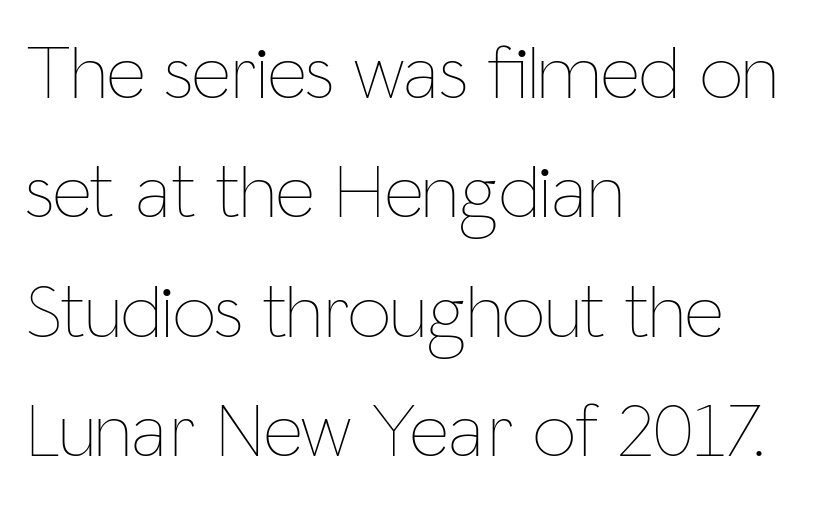
The image shows 77 px thin, condensed type, upright; set left-aligned, normal line spacing (1.55x), normal letter spacing, not underlined; low stroke contrast and a medium x-height.
